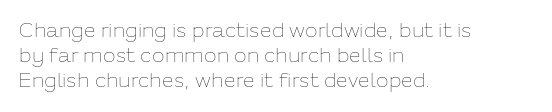
Q: Is the text bold? A: No.
Q: Is the text italic (slanted)? A: No, it is upright.
Q: Is the text underlined? A: No.
Q: How is the paragraph aligned? A: Left-aligned.
Q: Is the spacing between letters normal or unusually wide? A: Normal.
